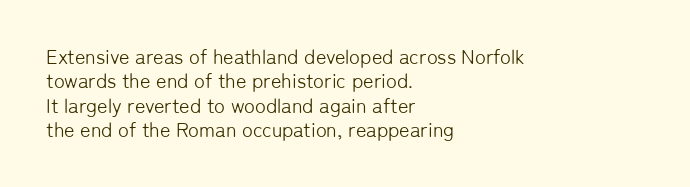
{"italic": "no", "bold": "no", "underline": "no", "align": "left", "line_spacing_ratio": 1.22, "letter_spacing": "normal", "letter_spacing_em": 0.0, "glyph_px": 20}
